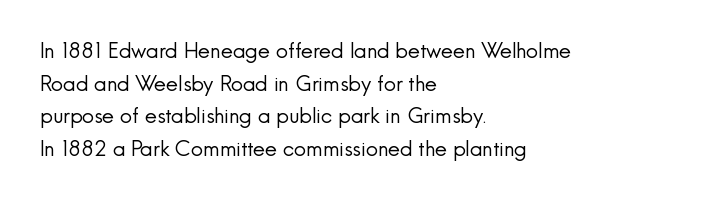
{"italic": "no", "bold": "no", "underline": "no", "align": "left", "line_spacing": "normal", "line_spacing_ratio": 1.55, "letter_spacing": "normal", "letter_spacing_em": 0.0, "glyph_px": 21}
